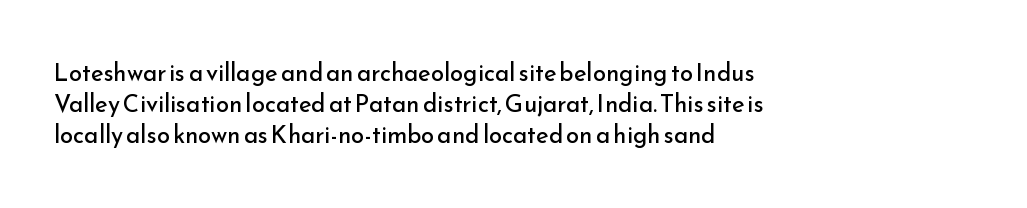
The ragged edge is on the right, which tells us the setting is flush left. The passage shown is not underscored anywhere. These lines were composed using upright roman letters. This sample uses plain, unmodified letter spacing. Reading down the column, the eye jumps a familiar distance to each next line.
